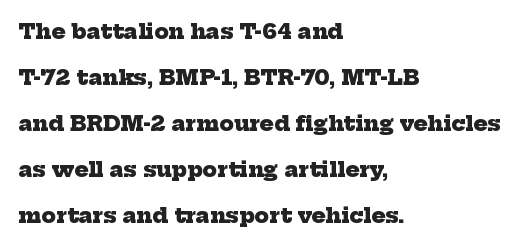
{"bold": "yes", "underline": "no", "align": "left", "line_spacing": "loose", "line_spacing_ratio": 2.19, "letter_spacing": "normal", "letter_spacing_em": 0.0, "glyph_px": 21}
